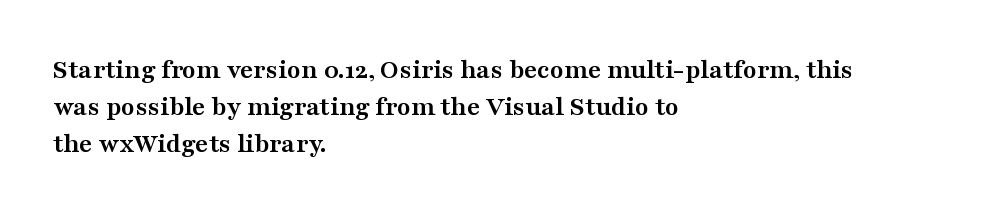
The image shows 28 px semibold, wide serif type, upright; set left-aligned, normal line spacing (1.33x), normal letter spacing, not underlined; medium stroke contrast and a medium x-height.
